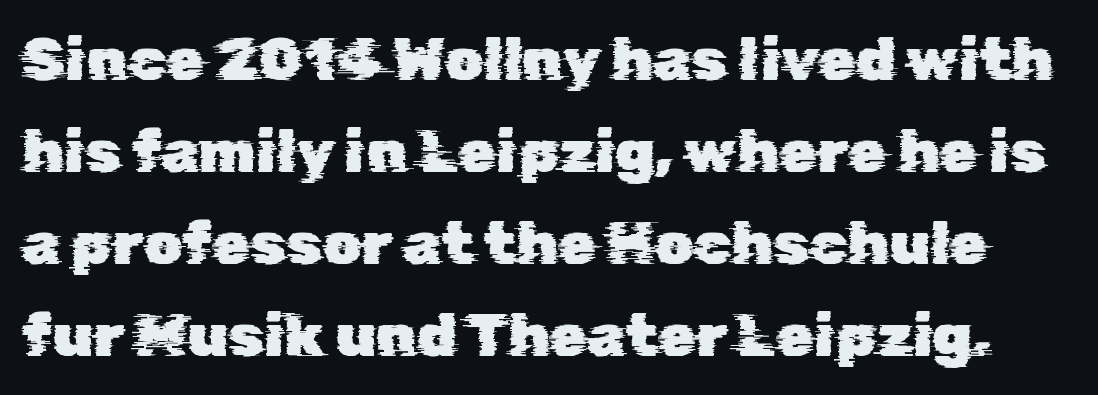
The image shows 61 px sans-serif type; set normal line spacing (1.51x), normal letter spacing, not underlined; low stroke contrast and a medium x-height.
